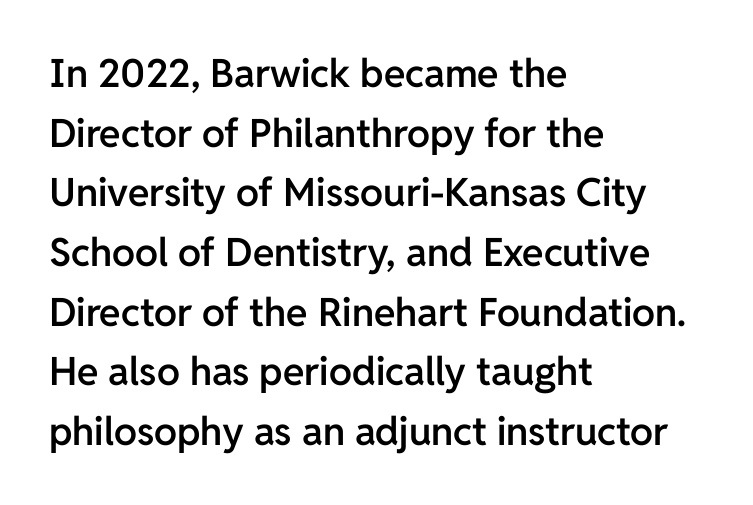
{"serif": "no", "italic": "no", "bold": "semi", "weight": "semibold", "width": "normal", "stroke_contrast": "low", "x_height": "medium", "monospaced": "no", "underline": "no", "align": "left", "line_spacing": "normal", "line_spacing_ratio": 1.53, "letter_spacing": "normal", "letter_spacing_em": 0.0, "glyph_px": 39}
